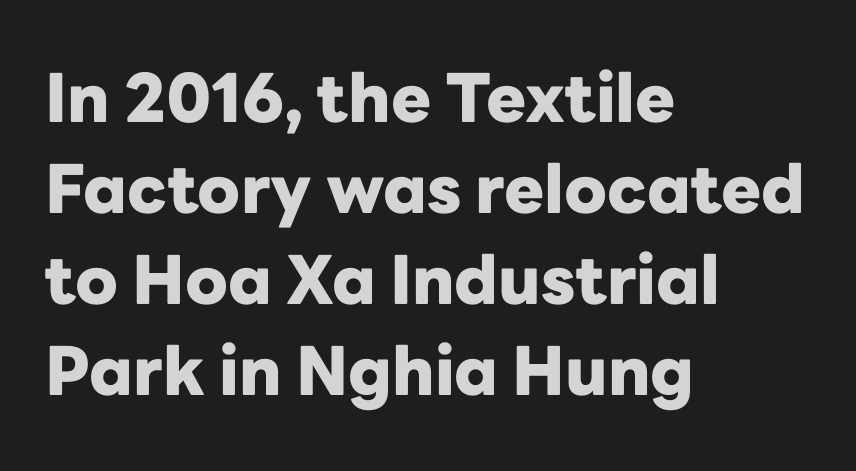
{"serif": "no", "italic": "no", "bold": "yes", "weight": "heavy", "width": "normal", "stroke_contrast": "low", "x_height": "medium", "monospaced": "no", "underline": "no", "align": "left", "line_spacing": "normal", "line_spacing_ratio": 1.36, "letter_spacing": "normal", "letter_spacing_em": 0.0, "glyph_px": 67}
